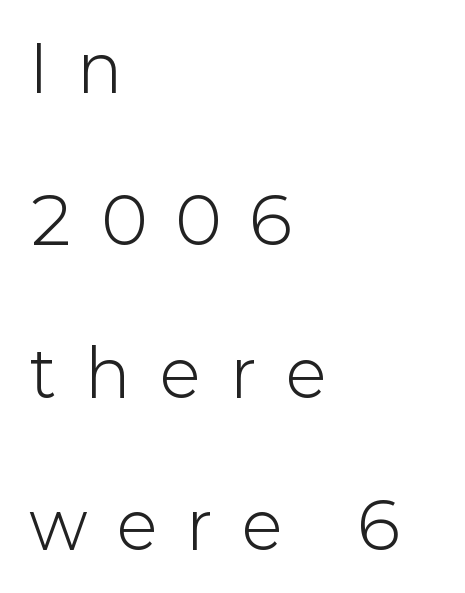
The designer went with a sans here, leaving each stem footless. Stroke mass is kept to a normal reading level or below. The typesetter chose a ragged-right arrangement here. Inter-character spacing is expanded well beyond the font's built-in metrics.
